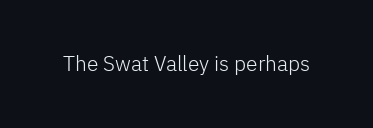
Q: Is the text bold? A: No.
Q: Is the text italic (slanted)? A: No, it is upright.
Q: Is the text underlined? A: No.
Q: Is the spacing between letters normal or unusually wide? A: Normal.
